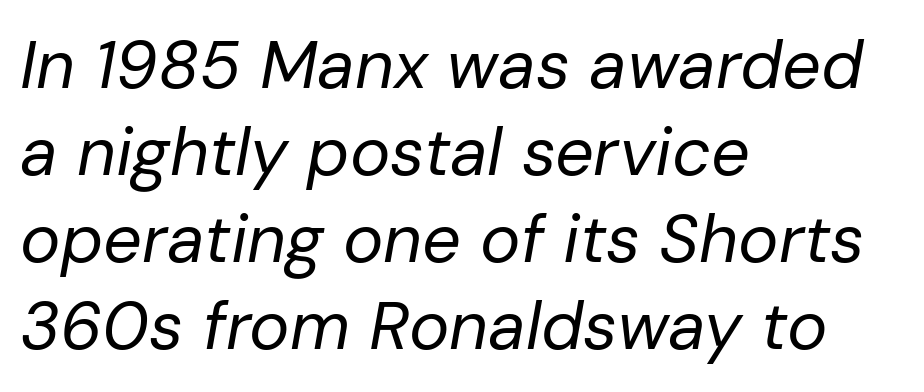
Q: Is the text bold? A: No.
Q: Is the text italic (slanted)? A: Yes, it leans right by about 10 degrees.
Q: Is the text underlined? A: No.
Q: How is the paragraph aligned? A: Left-aligned.
Q: Is the spacing between letters normal or unusually wide? A: Normal.
Q: Is the spacing between lines tight, normal or loose? A: Normal.
Q: Width (condensed, normal, or wide)? A: Normal.
Q: Stroke contrast? A: Low.
Q: x-height? A: Medium.
Q: Monospaced? A: No.
